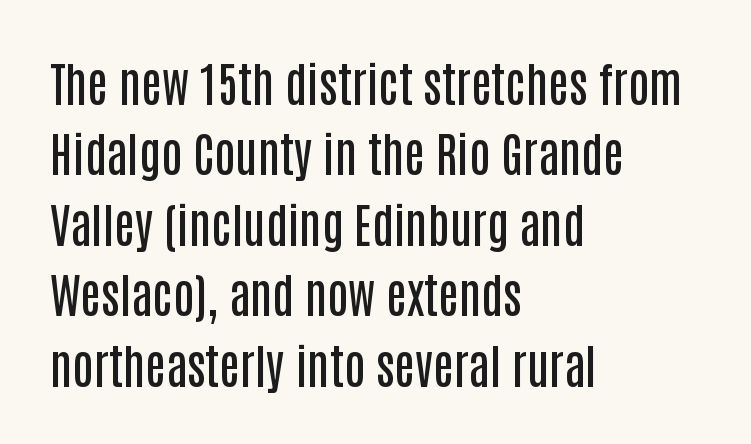
The image shows 47 px semibold, condensed sans-serif type, upright; set left-aligned, normal line spacing (1.5x), normal letter spacing, not underlined; low stroke contrast and a large x-height.
